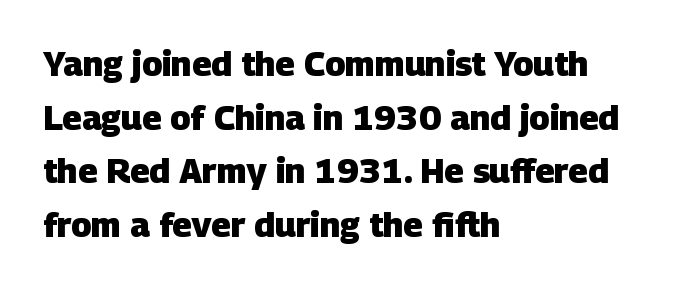
{"serif": "no", "bold": "yes", "weight": "heavy", "width": "normal", "stroke_contrast": "low", "x_height": "large", "monospaced": "no", "underline": "no", "align": "left", "line_spacing": "normal", "line_spacing_ratio": 1.58, "letter_spacing": "normal", "letter_spacing_em": 0.0, "glyph_px": 34}
